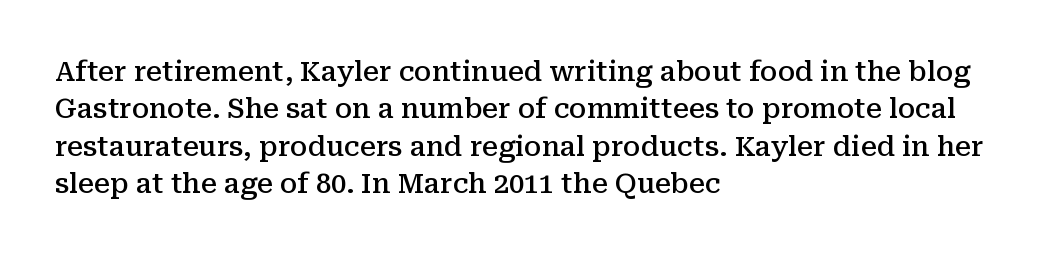
Rendered with straight, roman letterforms. This is moderately heavy type, rendered in semibold. Unmarked baselines from the first word to the last. If you measured baseline to baseline, you'd find a middling distance. Each word holds together tightly as a unit, with standard inter-letter gaps. Teacher's note: observe the even left margin — that is flush-left alignment.
